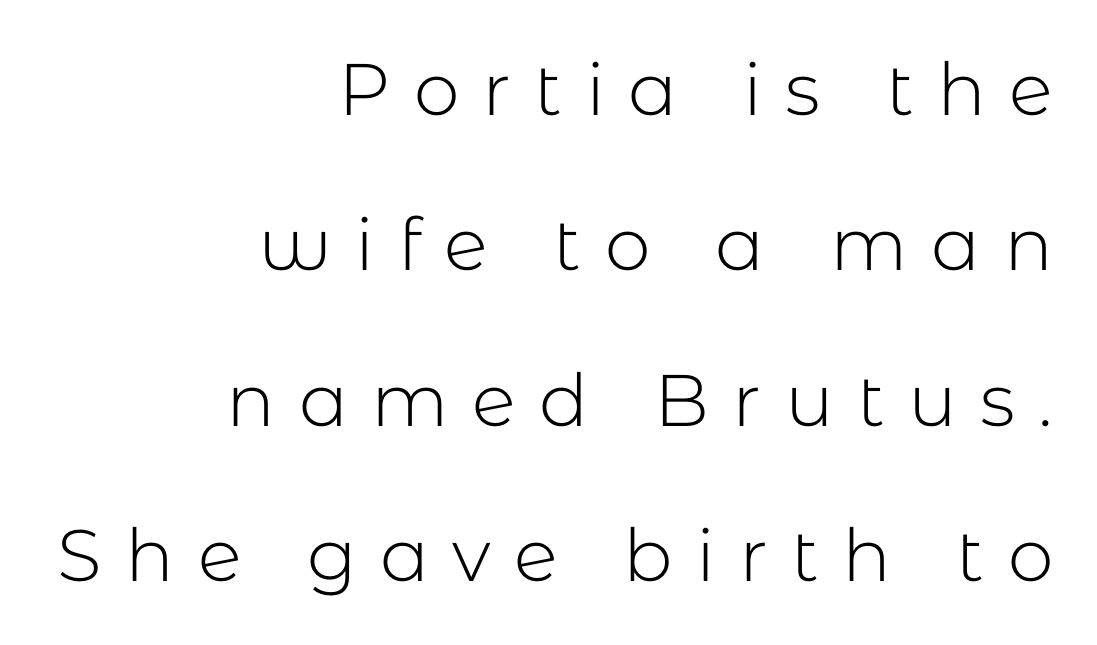
Is the type heavy? It reads as light-to-regular instead. Quick note: underline off. Between one letter and the next there's a generous, obvious gap. Font category for this specimen: sans-serif. Quick note: interline space is abundant.
